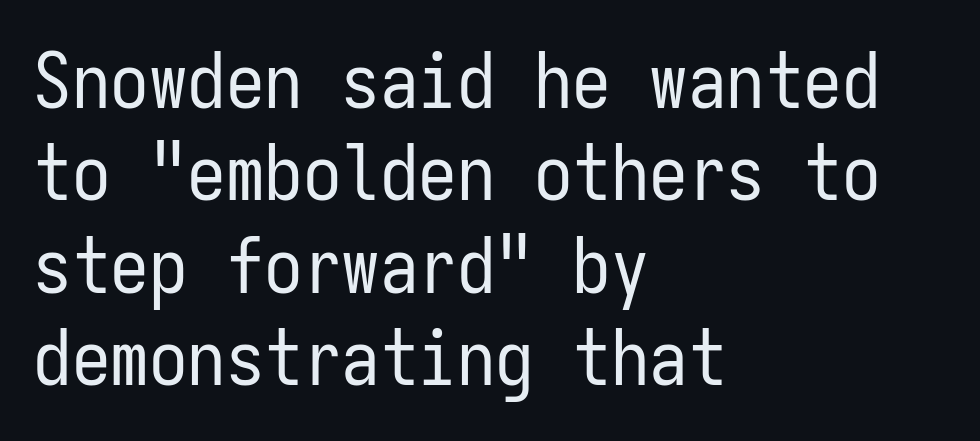
{"serif": "no", "italic": "no", "bold": "no", "weight": "regular", "width": "condensed", "stroke_contrast": "low", "x_height": "medium", "monospaced": "yes", "underline": "no", "align": "left", "line_spacing_ratio": 1.2, "letter_spacing": "normal", "letter_spacing_em": 0.0, "glyph_px": 77}
